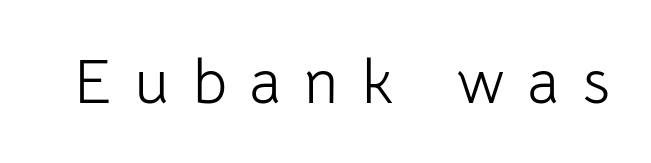
Q: Is the text bold? A: No.
Q: Is the text italic (slanted)? A: No, it is upright.
Q: Is the typeface a serif or a sans-serif typeface? A: Sans-serif.
Q: Is the text underlined? A: No.
Q: Is the spacing between letters normal or unusually wide? A: Unusually wide.
Q: Width (condensed, normal, or wide)? A: Normal.
Q: Stroke contrast? A: Low.
Q: x-height? A: Medium.
Q: Monospaced? A: No.
